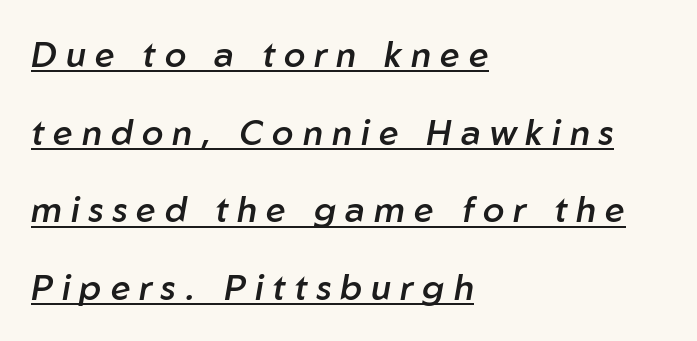
{"italic": "yes", "lean": "right", "slant_degrees": 10, "bold": "semi", "weight": "semibold", "width": "normal", "stroke_contrast": "low", "x_height": "medium", "monospaced": "no", "underline": "yes", "align": "left", "line_spacing": "loose", "line_spacing_ratio": 2.22, "letter_spacing": "wide", "letter_spacing_em": 0.26, "glyph_px": 35}
